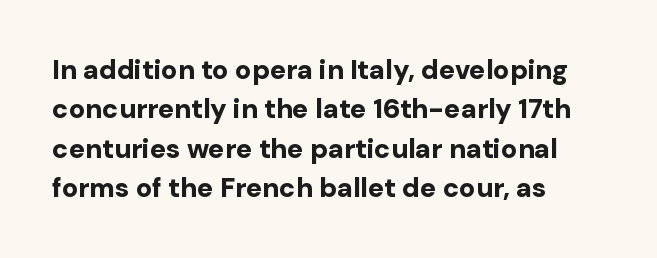
Q: Is the text bold? A: Yes.
Q: Is the text italic (slanted)? A: No, it is upright.
Q: Is the text underlined? A: No.
Q: How is the paragraph aligned? A: Left-aligned.
Q: Is the spacing between letters normal or unusually wide? A: Normal.
Q: Is the spacing between lines tight, normal or loose? A: Normal.
